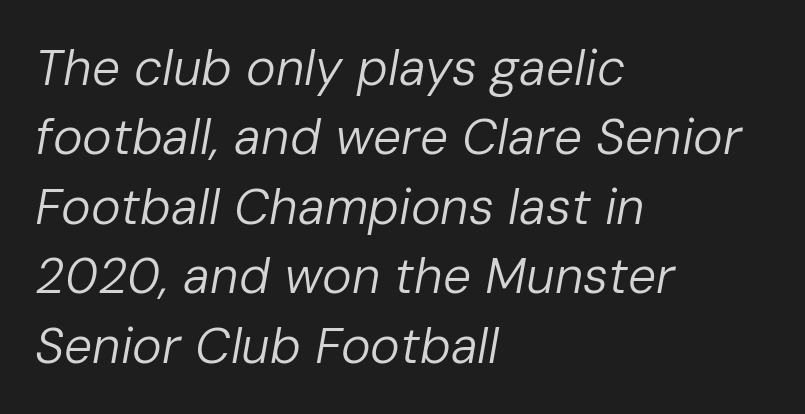
The image shows 50 px regular-weight type, italic (leaning right); set left-aligned, normal line spacing (1.39x), normal letter spacing, not underlined; low stroke contrast and a medium x-height.
